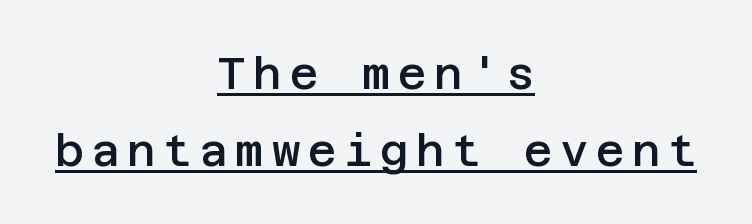
{"serif": "no", "italic": "no", "bold": "semi", "weight": "semibold", "width": "normal", "stroke_contrast": "low", "x_height": "large", "underline": "yes", "align": "center", "line_spacing_ratio": 1.74, "glyph_px": 44}
